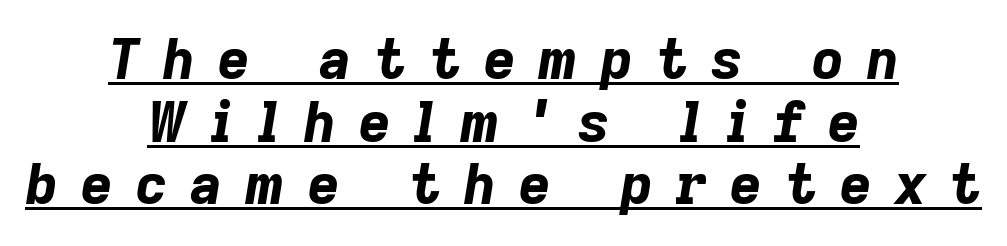
{"italic": "yes", "lean": "right", "slant_degrees": 9, "bold": "yes", "weight": "bold", "width": "normal", "stroke_contrast": "low", "x_height": "medium", "monospaced": "no", "underline": "yes", "align": "center", "line_spacing": "tight", "line_spacing_ratio": 1.14, "letter_spacing": "wide", "letter_spacing_em": 0.42, "glyph_px": 55}
